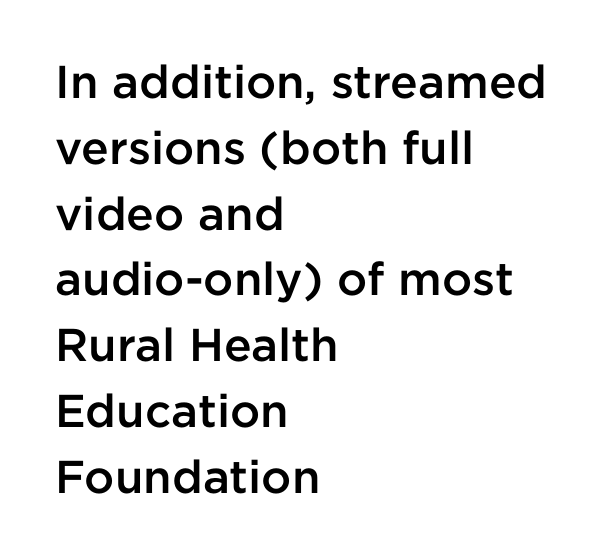
{"serif": "no", "italic": "no", "bold": "semi", "weight": "semibold", "width": "normal", "stroke_contrast": "low", "x_height": "medium", "monospaced": "no", "underline": "no", "align": "left", "line_spacing": "normal", "line_spacing_ratio": 1.43, "letter_spacing": "normal", "letter_spacing_em": 0.0, "glyph_px": 46}
